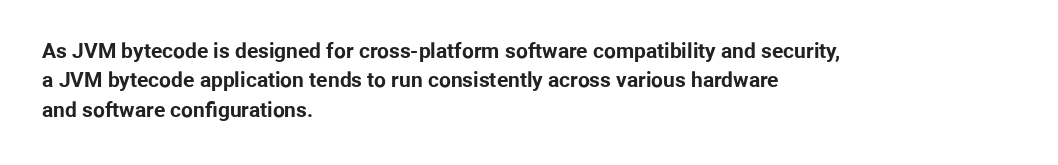
{"italic": "no", "bold": "yes", "underline": "no", "align": "left", "line_spacing": "normal", "line_spacing_ratio": 1.4, "letter_spacing": "normal", "letter_spacing_em": 0.0, "glyph_px": 21}
